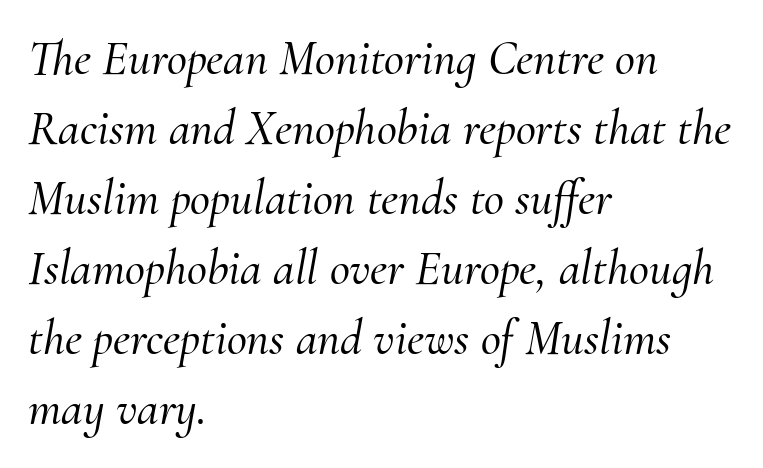
{"serif": "yes", "italic": "yes", "lean": "right", "slant_degrees": 10, "width": "normal", "stroke_contrast": "medium", "x_height": "small", "monospaced": "no", "underline": "no", "align": "left", "line_spacing": "normal", "line_spacing_ratio": 1.43, "letter_spacing": "normal", "letter_spacing_em": 0.0, "glyph_px": 49}
